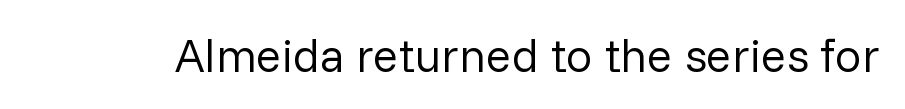
Q: Is the text bold? A: No.
Q: Is the text italic (slanted)? A: No, it is upright.
Q: Is the typeface a serif or a sans-serif typeface? A: Sans-serif.
Q: Is the text underlined? A: No.
Q: Is the spacing between letters normal or unusually wide? A: Normal.
Q: Width (condensed, normal, or wide)? A: Normal.
Q: Stroke contrast? A: Low.
Q: x-height? A: Medium.
Q: Monospaced? A: No.
